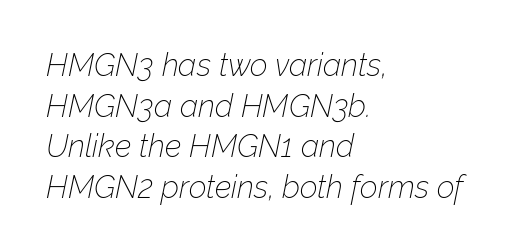
{"italic": "yes", "lean": "right", "slant_degrees": 12, "bold": "no", "weight": "thin", "width": "normal", "stroke_contrast": "low", "x_height": "medium", "monospaced": "no", "underline": "no", "align": "left", "line_spacing": "normal", "line_spacing_ratio": 1.31, "letter_spacing": "normal", "letter_spacing_em": 0.0, "glyph_px": 31}
